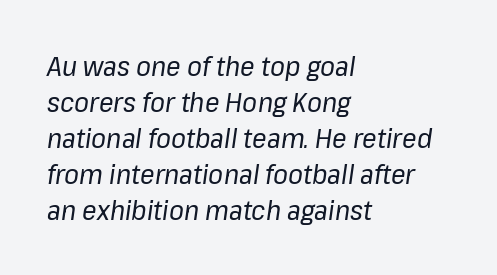
{"italic": "yes", "lean": "right", "slant_degrees": 8, "bold": "no", "underline": "no", "align": "left", "line_spacing": "normal", "line_spacing_ratio": 1.33, "letter_spacing": "normal", "letter_spacing_em": 0.0, "glyph_px": 27}
